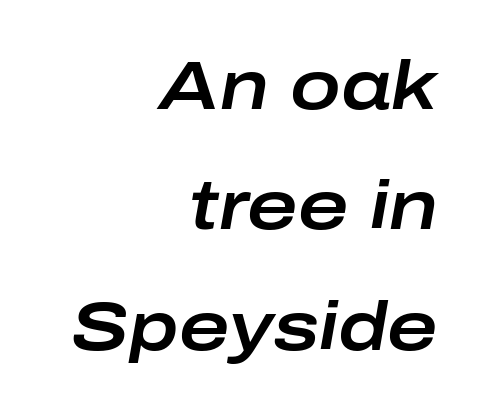
Q: Is the text italic (slanted)? A: Yes, it leans right by about 10 degrees.
Q: Is the text underlined? A: No.
Q: How is the paragraph aligned? A: Right-aligned.
Q: Is the spacing between letters normal or unusually wide? A: Normal.
Q: Width (condensed, normal, or wide)? A: Wide.
Q: Stroke contrast? A: Low.
Q: x-height? A: Medium.
Q: Monospaced? A: No.
